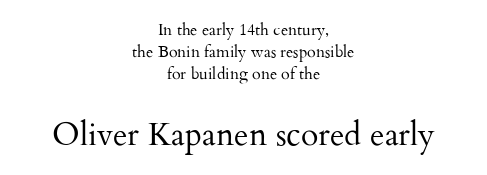
The image shows 32 px regular-weight serif type, upright; set centered, normal line spacing (1.39x), normal letter spacing, not underlined; the second (bottom) block is 2.0x larger; medium stroke contrast and a small x-height.
